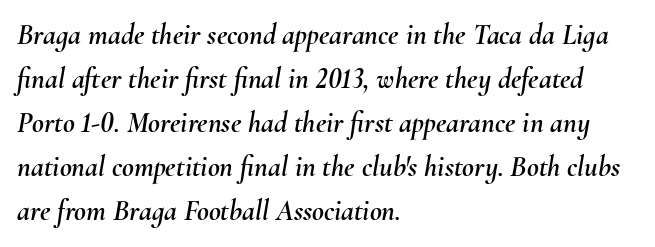
Q: Is the text italic (slanted)? A: Yes, it leans right by about 10 degrees.
Q: Is the text underlined? A: No.
Q: How is the paragraph aligned? A: Left-aligned.
Q: Is the spacing between letters normal or unusually wide? A: Normal.
Q: Is the spacing between lines tight, normal or loose? A: Normal.
Q: Width (condensed, normal, or wide)? A: Normal.
Q: Stroke contrast? A: Medium.
Q: x-height? A: Small.
Q: Monospaced? A: No.
